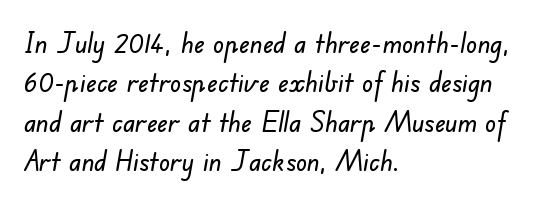
The image shows 28 px sans-serif type; set left-aligned, normal line spacing (1.41x), normal letter spacing, not underlined; low stroke contrast and a small x-height.
